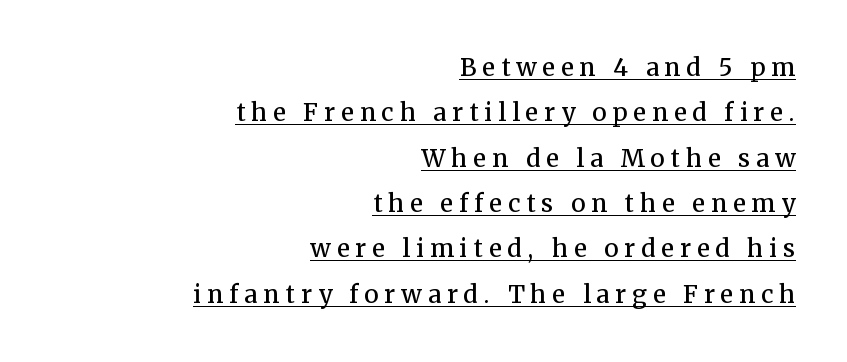
Q: Is the text bold? A: Semi-bold.
Q: Is the text italic (slanted)? A: No, it is upright.
Q: Is the text underlined? A: Yes.
Q: How is the paragraph aligned? A: Right-aligned.
Q: Is the spacing between letters normal or unusually wide? A: Unusually wide.
